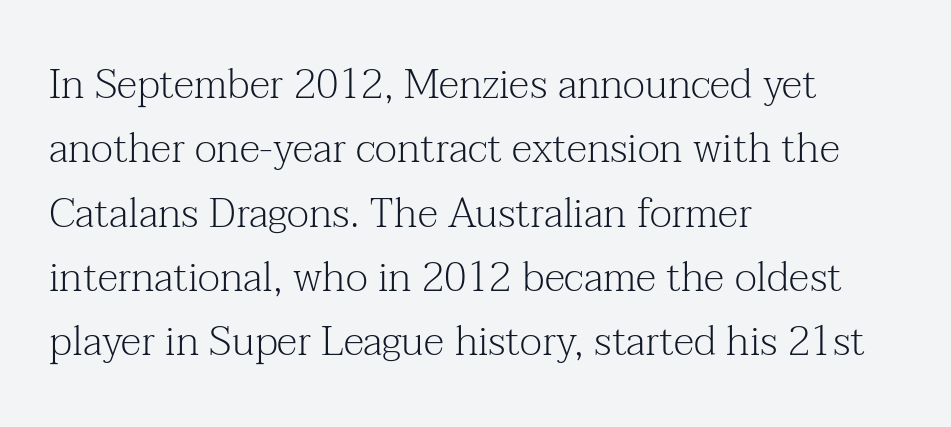
Horizontally, the lines are justified to the leading edge only. Quick note: underline off. I'd call this a serif setting — the letters wear small feet. This is not heavy type; no bold has been used. No extra tracking has been applied to these lines.
